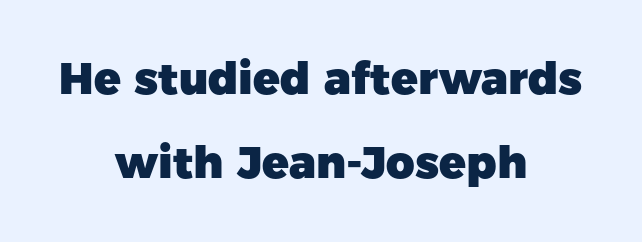
Q: Is the text bold? A: Yes.
Q: Is the text italic (slanted)? A: No, it is upright.
Q: Is the typeface a serif or a sans-serif typeface? A: Sans-serif.
Q: Is the text underlined? A: No.
Q: How is the paragraph aligned? A: Centered.
Q: Is the spacing between letters normal or unusually wide? A: Normal.
Q: Is the spacing between lines tight, normal or loose? A: Loose.
Q: Width (condensed, normal, or wide)? A: Normal.
Q: Stroke contrast? A: Low.
Q: x-height? A: Medium.
Q: Monospaced? A: No.
